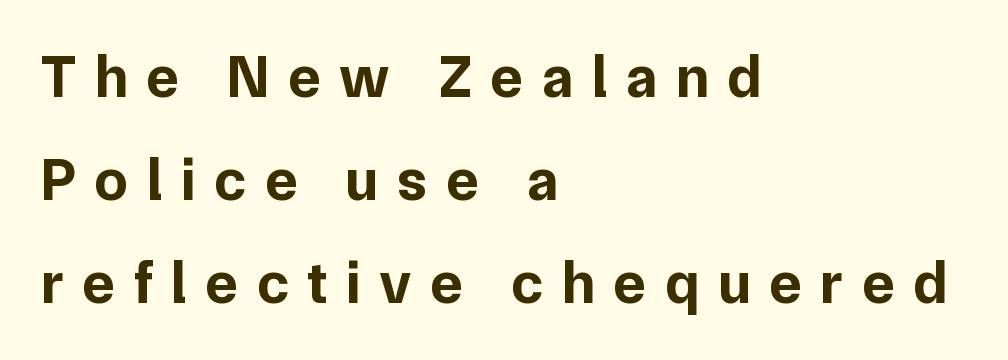
{"serif": "no", "italic": "no", "bold": "yes", "weight": "bold", "width": "normal", "stroke_contrast": "low", "x_height": "medium", "monospaced": "no", "underline": "no", "align": "left", "line_spacing_ratio": 1.72, "letter_spacing": "wide", "letter_spacing_em": 0.31, "glyph_px": 60}
